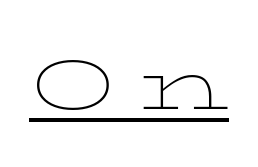
Q: Is the text bold? A: No.
Q: Is the text italic (slanted)? A: No, it is upright.
Q: Is the typeface a serif or a sans-serif typeface? A: Serif.
Q: Is the text underlined? A: Yes.
Q: Is the spacing between letters normal or unusually wide? A: Unusually wide.
Q: Width (condensed, normal, or wide)? A: Wide.
Q: Stroke contrast? A: Low.
Q: x-height? A: Medium.
Q: Monospaced? A: No.
